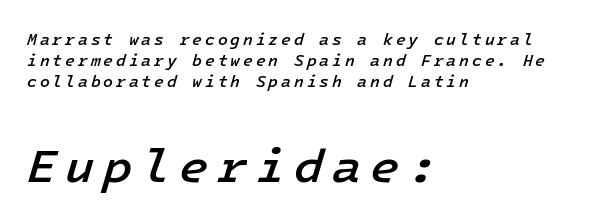
{"italic": "yes", "lean": "right", "slant_degrees": 16, "bold": "semi", "weight": "semibold", "width": "normal", "stroke_contrast": "low", "x_height": "medium", "underline": "no", "align": "left", "line_spacing": "normal", "line_spacing_ratio": 1.32, "larger_block": "second", "size_ratio": 3.0, "glyph_px": 48}
